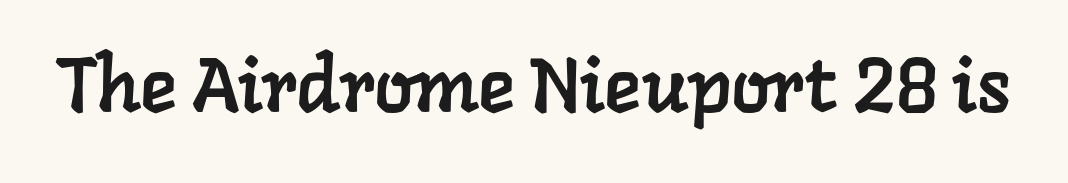
The image shows 77 px serif type; set normal letter spacing, not underlined; low stroke contrast and a medium x-height.
